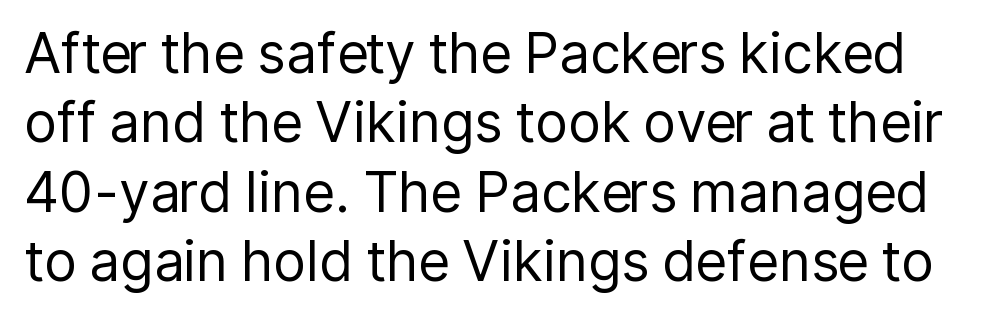
Do the characters align in a grid? No, the font is proportional. This sample uses an upright cut, with every glyph sitting square on the baseline. Does the type have serifs? No, each stem ends abruptly. Anything drawn beneath the words? Only blank space. This is not heavy type; no bold has been used. The designer left line spacing at the default.
